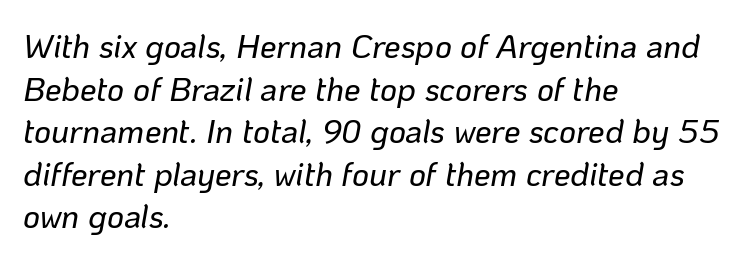
{"italic": "yes", "lean": "right", "slant_degrees": 10, "width": "normal", "stroke_contrast": "low", "x_height": "medium", "monospaced": "no", "underline": "no", "align": "left", "line_spacing": "normal", "line_spacing_ratio": 1.29, "letter_spacing": "normal", "letter_spacing_em": 0.0, "glyph_px": 33}
